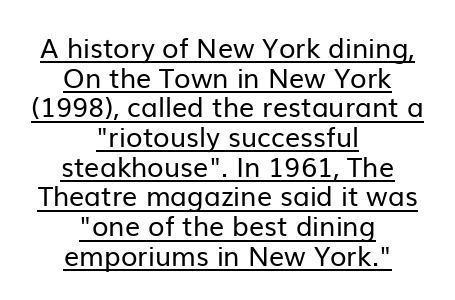
Q: Is the text bold? A: No.
Q: Is the text italic (slanted)? A: No, it is upright.
Q: Is the text underlined? A: Yes.
Q: How is the paragraph aligned? A: Centered.
Q: Is the spacing between letters normal or unusually wide? A: Normal.
Q: Is the spacing between lines tight, normal or loose? A: Tight.
